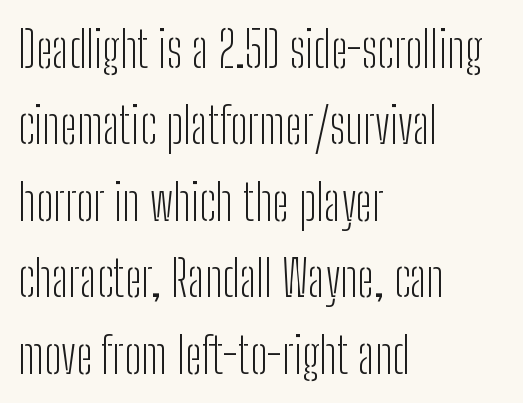
The image shows 50 px light, condensed sans-serif type, upright; set left-aligned, normal line spacing (1.53x), normal letter spacing, not underlined; low stroke contrast and a medium x-height.
